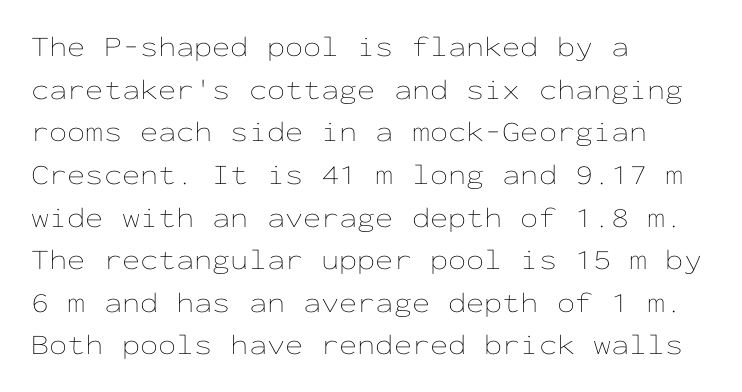
The image shows 29 px thin, wide type, upright, monospaced; set left-aligned, normal line spacing (1.47x), normal letter spacing, not underlined; low stroke contrast and a medium x-height.
